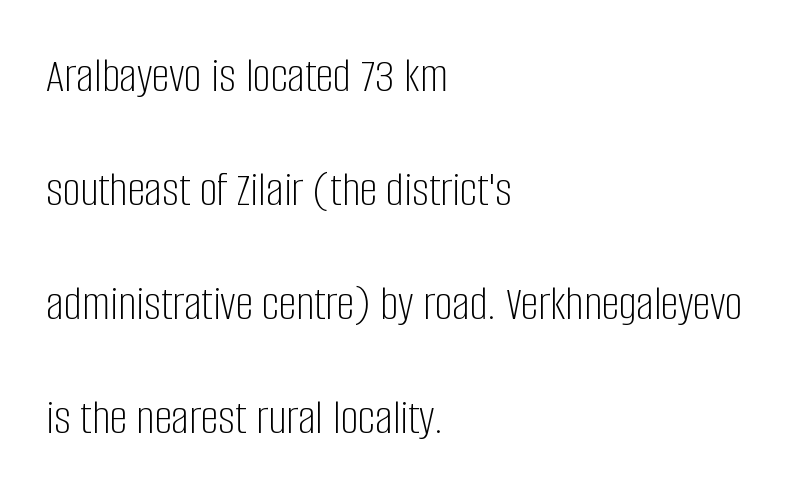
{"serif": "no", "italic": "no", "bold": "no", "weight": "light", "width": "condensed", "stroke_contrast": "low", "x_height": "large", "monospaced": "no", "underline": "no", "align": "left", "line_spacing": "loose", "line_spacing_ratio": 2.28, "letter_spacing": "normal", "letter_spacing_em": 0.0, "glyph_px": 50}
